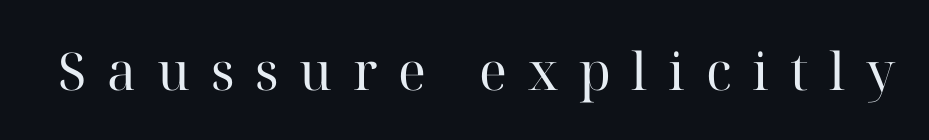
The image shows 52 px regular-weight serif type, upright; set unusually wide letter spacing (+0.4 em), not underlined; high stroke contrast and a medium x-height.
